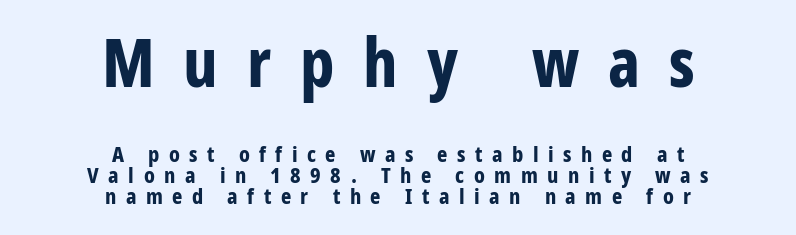
Q: Is the text bold? A: Yes.
Q: Is the text italic (slanted)? A: No, it is upright.
Q: Is the typeface a serif or a sans-serif typeface? A: Sans-serif.
Q: Is the text underlined? A: No.
Q: How is the paragraph aligned? A: Centered.
Q: Is the spacing between letters normal or unusually wide? A: Unusually wide.
Q: Is the spacing between lines tight, normal or loose? A: Tight.
Q: Which block of text is set in a larger size, the first (top) or the second (bottom)? A: The first (top) one.
Q: Width (condensed, normal, or wide)? A: Condensed.
Q: Stroke contrast? A: Low.
Q: x-height? A: Large.
Q: Monospaced? A: No.
